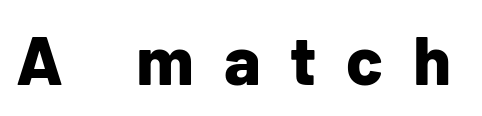
{"serif": "no", "italic": "no", "bold": "yes", "weight": "bold", "width": "normal", "stroke_contrast": "low", "x_height": "medium", "monospaced": "no", "underline": "no", "letter_spacing": "wide", "letter_spacing_em": 0.44, "glyph_px": 68}
